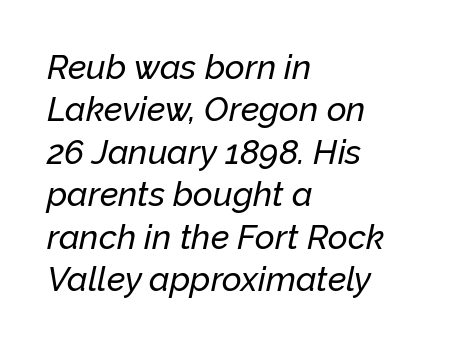
Q: Is the text italic (slanted)? A: Yes, it leans right by about 12 degrees.
Q: Is the text underlined? A: No.
Q: How is the paragraph aligned? A: Left-aligned.
Q: Is the spacing between letters normal or unusually wide? A: Normal.
Q: Is the spacing between lines tight, normal or loose? A: Normal.
Q: Width (condensed, normal, or wide)? A: Normal.
Q: Stroke contrast? A: Low.
Q: x-height? A: Medium.
Q: Monospaced? A: No.
